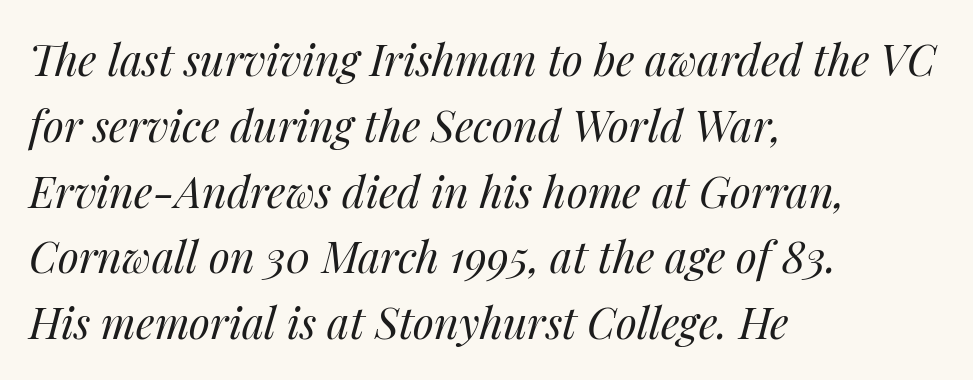
{"italic": "yes", "lean": "right", "slant_degrees": 14, "bold": "no", "weight": "regular", "width": "normal", "stroke_contrast": "medium", "x_height": "medium", "monospaced": "no", "underline": "no", "align": "left", "line_spacing": "normal", "line_spacing_ratio": 1.53, "letter_spacing": "normal", "letter_spacing_em": 0.0, "glyph_px": 43}
